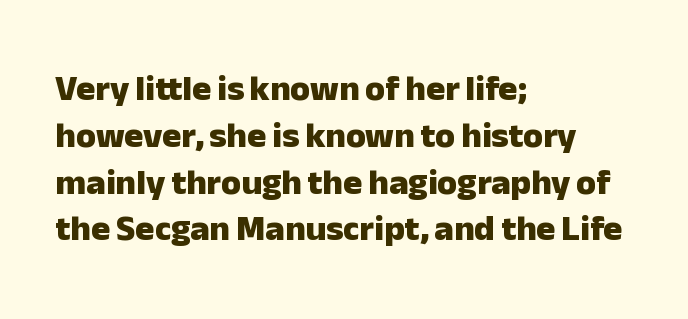
Font category for this specimen: sans-serif. These lines are rendered in a variable-pitch font. Notice how thick the strokes are: this is what a full bold looks like. How are the letters spaced? Ordinarily, with no added tracking. Line starts are locked; line ends wander.
